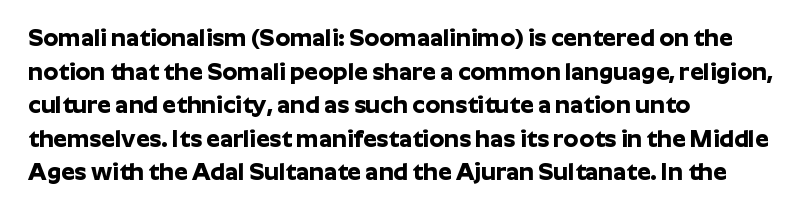
Any mark beneath the type? The region is blank. Regular leading. The face used here is rendered with its standard letterfit. These words are printed bold, with thick strokes throughout. Italic? Not at all — the glyphs are vertical. Left-aligned paragraph, ragged on the right.
